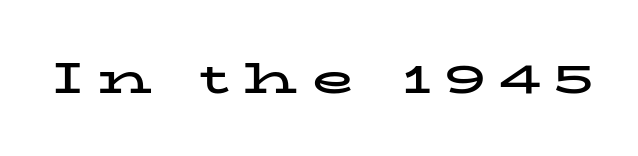
The image shows 43 px bold, wide serif type, upright; set unusually wide letter spacing (+0.34 em), not underlined; low stroke contrast and a medium x-height.
